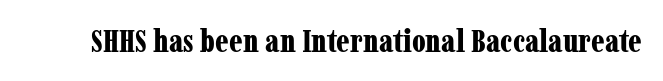
Q: Is the text bold? A: Yes.
Q: Is the text italic (slanted)? A: No, it is upright.
Q: Is the typeface a serif or a sans-serif typeface? A: Serif.
Q: Is the text underlined? A: No.
Q: Is the spacing between letters normal or unusually wide? A: Normal.
Q: Width (condensed, normal, or wide)? A: Condensed.
Q: Stroke contrast? A: Low.
Q: x-height? A: Medium.
Q: Monospaced? A: No.
